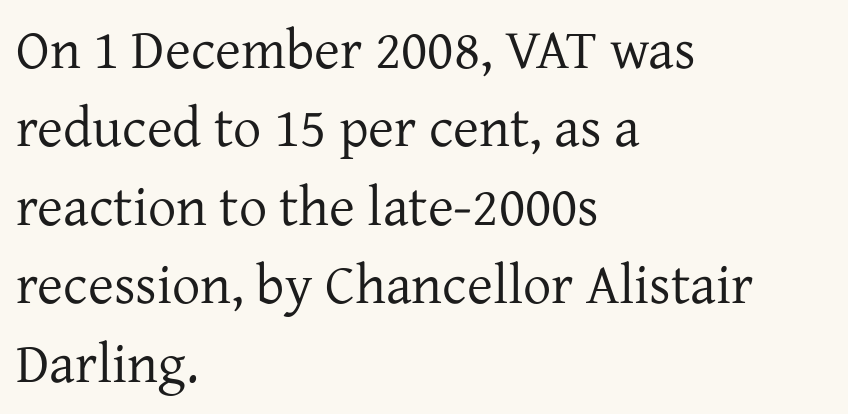
The image shows 56 px regular-weight serif type, upright; set left-aligned, normal line spacing (1.4x), normal letter spacing, not underlined; low stroke contrast and a medium x-height.
